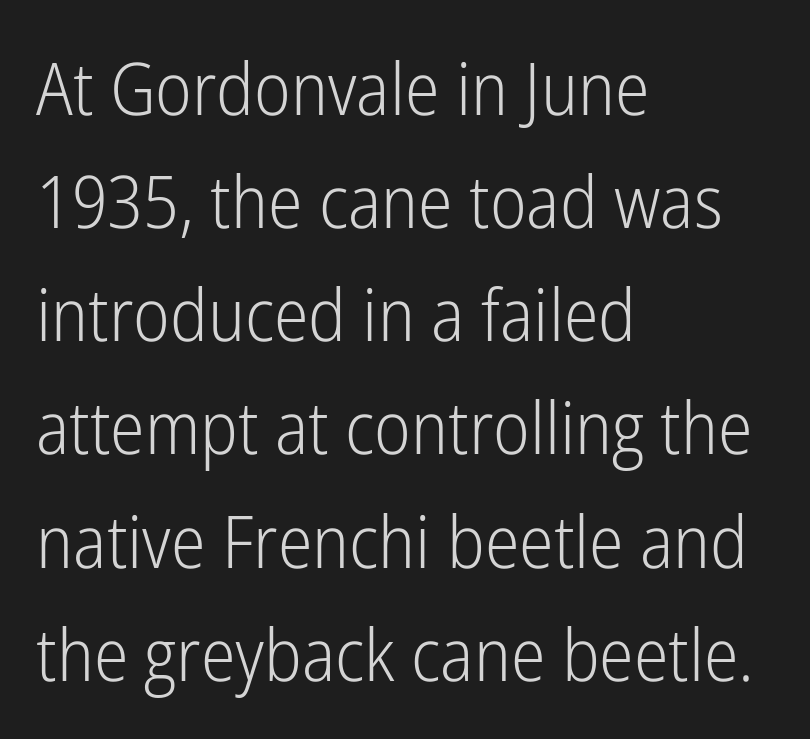
{"serif": "no", "italic": "no", "bold": "no", "weight": "light", "width": "condensed", "stroke_contrast": "low", "x_height": "medium", "monospaced": "no", "underline": "no", "align": "left", "line_spacing": "normal", "line_spacing_ratio": 1.55, "letter_spacing": "normal", "letter_spacing_em": 0.0, "glyph_px": 73}
